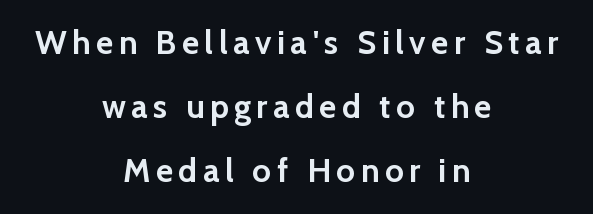
{"serif": "no", "italic": "no", "bold": "yes", "weight": "semibold", "width": "normal", "stroke_contrast": "low", "x_height": "medium", "monospaced": "no", "underline": "no", "align": "center", "line_spacing": "loose", "line_spacing_ratio": 1.94, "glyph_px": 33}
